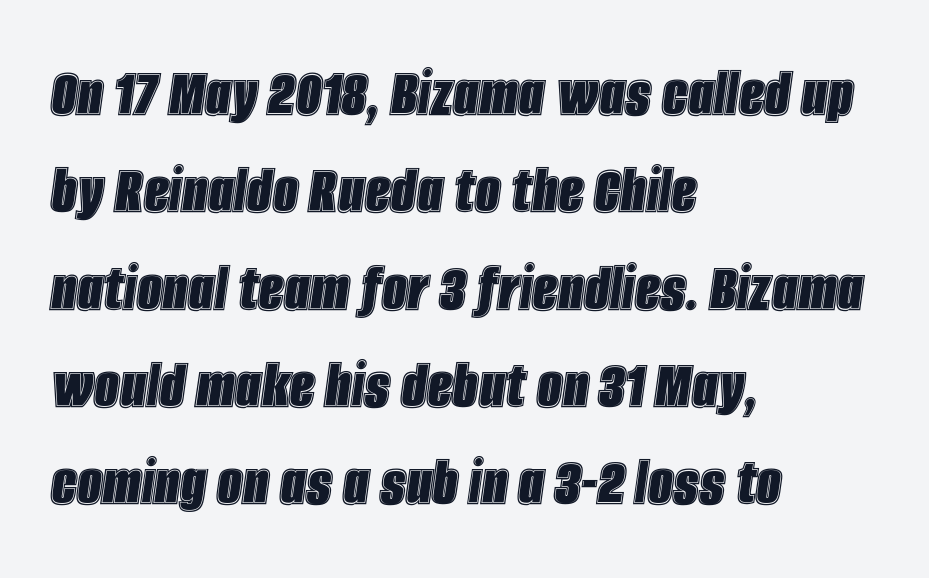
The image shows 71 px condensed type, italic (leaning right); set left-aligned, normal line spacing (1.37x), normal letter spacing, not underlined; a large x-height.
